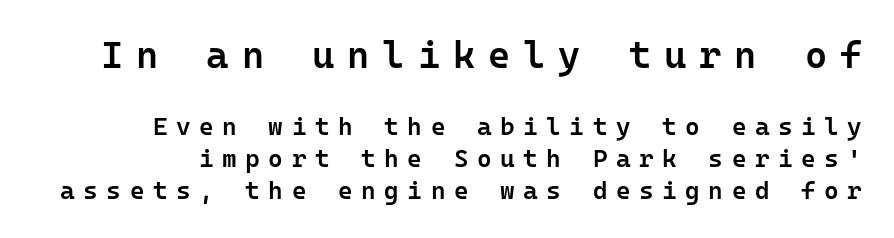
The image shows 38 px semibold sans-serif type, upright, monospaced; set normal line spacing (1.28x), unusually wide letter spacing (+0.34 em), not underlined; the first (top) block is 1.52x larger; low stroke contrast and a medium x-height.
